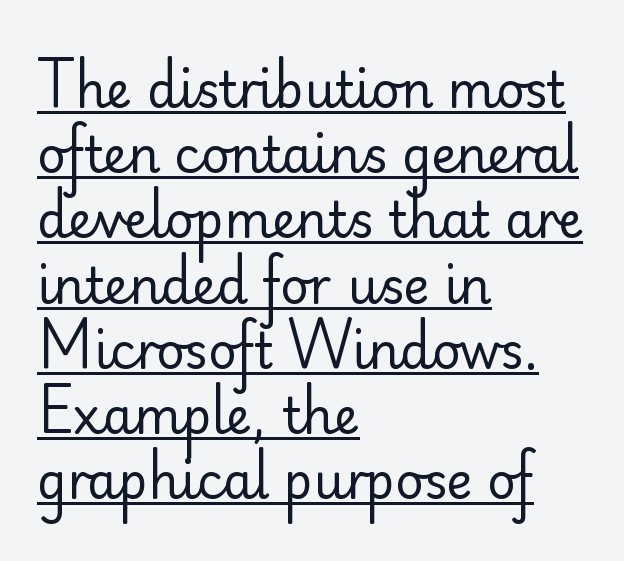
Q: Is the text bold? A: No.
Q: Is the text italic (slanted)? A: No, it is upright.
Q: Is the typeface a serif or a sans-serif typeface? A: Sans-serif.
Q: Is the text underlined? A: Yes.
Q: How is the paragraph aligned? A: Left-aligned.
Q: Is the spacing between letters normal or unusually wide? A: Normal.
Q: Is the spacing between lines tight, normal or loose? A: Normal.
Q: Width (condensed, normal, or wide)? A: Normal.
Q: Stroke contrast? A: Low.
Q: x-height? A: Small.
Q: Monospaced? A: No.
